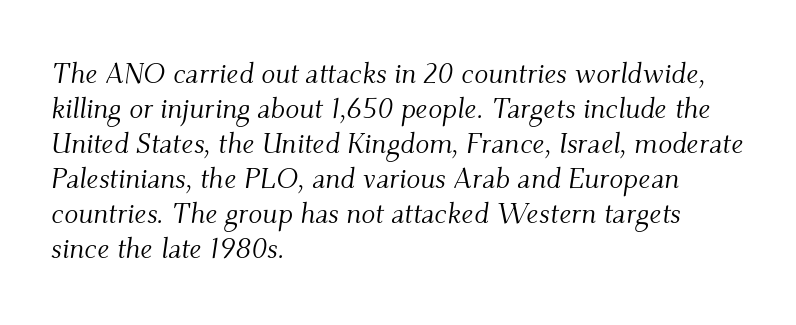
Q: Is the text bold? A: No.
Q: Is the text italic (slanted)? A: Yes, it leans right by about 9 degrees.
Q: Is the typeface a serif or a sans-serif typeface? A: Serif.
Q: Is the text underlined? A: No.
Q: How is the paragraph aligned? A: Left-aligned.
Q: Is the spacing between letters normal or unusually wide? A: Normal.
Q: Width (condensed, normal, or wide)? A: Normal.
Q: Stroke contrast? A: Medium.
Q: x-height? A: Small.
Q: Monospaced? A: No.
